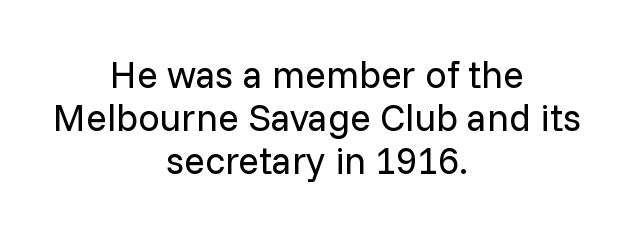
{"serif": "no", "italic": "no", "bold": "no", "weight": "regular", "width": "normal", "stroke_contrast": "low", "x_height": "medium", "monospaced": "no", "underline": "no", "align": "center", "line_spacing": "tight", "line_spacing_ratio": 1.13, "letter_spacing": "normal", "letter_spacing_em": 0.0, "glyph_px": 38}
